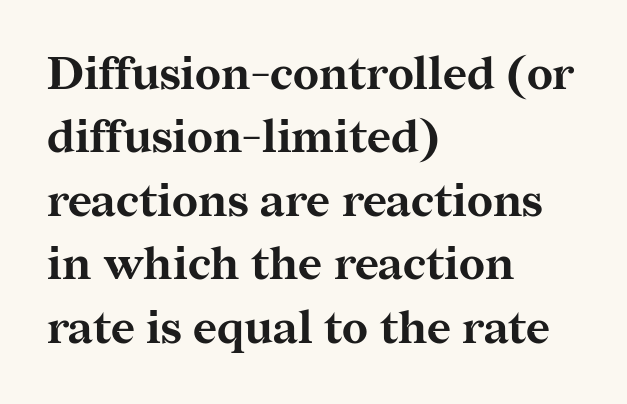
The image shows 46 px bold serif type, upright; set left-aligned, normal line spacing (1.38x), normal letter spacing, not underlined; medium stroke contrast and a medium x-height.
